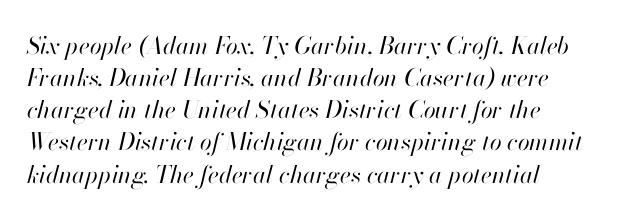
Q: Is the text bold? A: No.
Q: Is the text italic (slanted)? A: Yes, it leans right by about 13 degrees.
Q: Is the text underlined? A: No.
Q: How is the paragraph aligned? A: Left-aligned.
Q: Is the spacing between letters normal or unusually wide? A: Normal.
Q: Is the spacing between lines tight, normal or loose? A: Normal.
